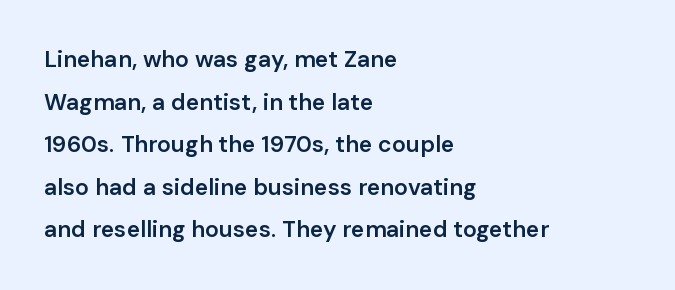
Q: Is the text bold? A: Semi-bold.
Q: Is the text italic (slanted)? A: No, it is upright.
Q: Is the text underlined? A: No.
Q: How is the paragraph aligned? A: Left-aligned.
Q: Is the spacing between letters normal or unusually wide? A: Normal.
